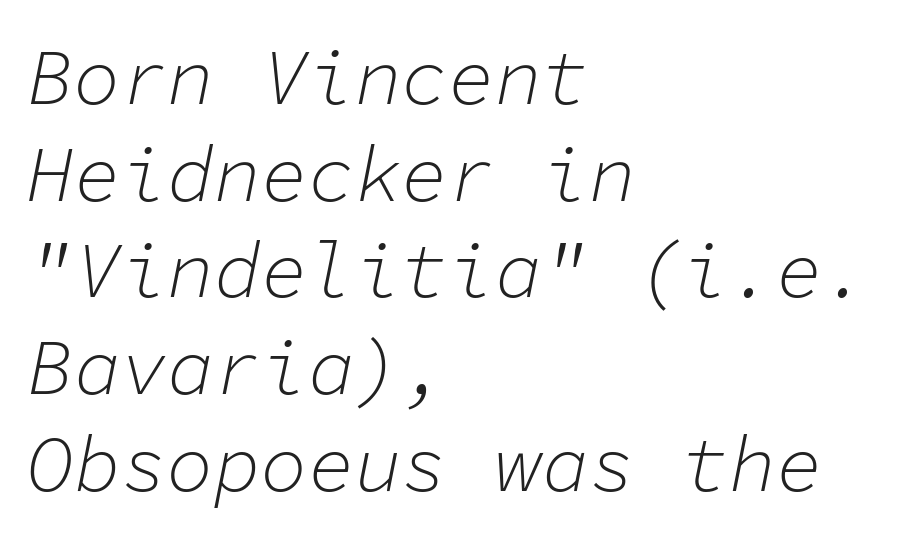
{"italic": "yes", "lean": "right", "slant_degrees": 11, "bold": "no", "weight": "light", "width": "normal", "stroke_contrast": "low", "x_height": "medium", "monospaced": "yes", "underline": "no", "align": "left", "line_spacing_ratio": 1.24, "letter_spacing": "normal", "letter_spacing_em": 0.0, "glyph_px": 78}
